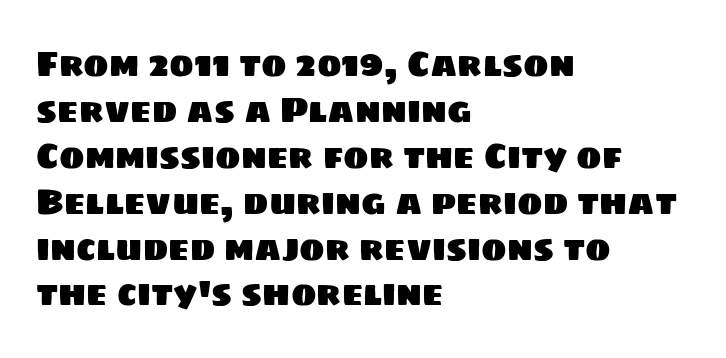
Q: Is the typeface a serif or a sans-serif typeface? A: Sans-serif.
Q: Is the text underlined? A: No.
Q: How is the paragraph aligned? A: Left-aligned.
Q: Is the spacing between letters normal or unusually wide? A: Normal.
Q: Is the spacing between lines tight, normal or loose? A: Normal.
Q: Width (condensed, normal, or wide)? A: Normal.
Q: Stroke contrast? A: Low.
Q: x-height? A: Large.
Q: Monospaced? A: No.
